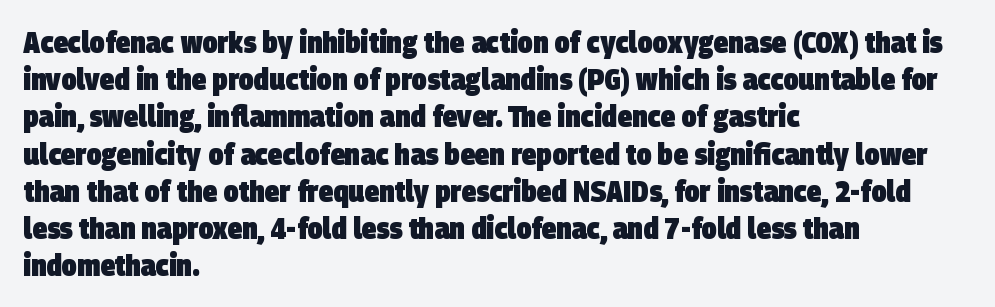
Q: Is the text bold? A: Yes.
Q: Is the typeface a serif or a sans-serif typeface? A: Sans-serif.
Q: Is the text underlined? A: No.
Q: How is the paragraph aligned? A: Left-aligned.
Q: Is the spacing between letters normal or unusually wide? A: Normal.
Q: Width (condensed, normal, or wide)? A: Condensed.
Q: Stroke contrast? A: Low.
Q: x-height? A: Large.
Q: Monospaced? A: No.
